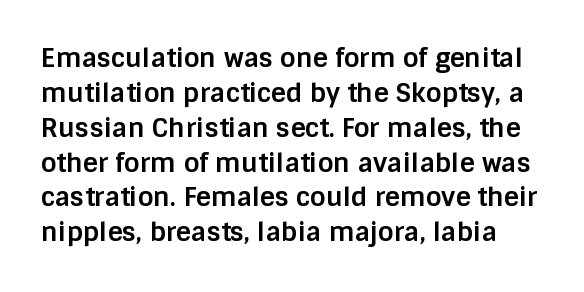
The passage shown is emphatically bold. Anything drawn beneath the words? Only blank space. Horizontal bands of white between lines are of average thickness. Italic: no, the glyphs are upright roman.
